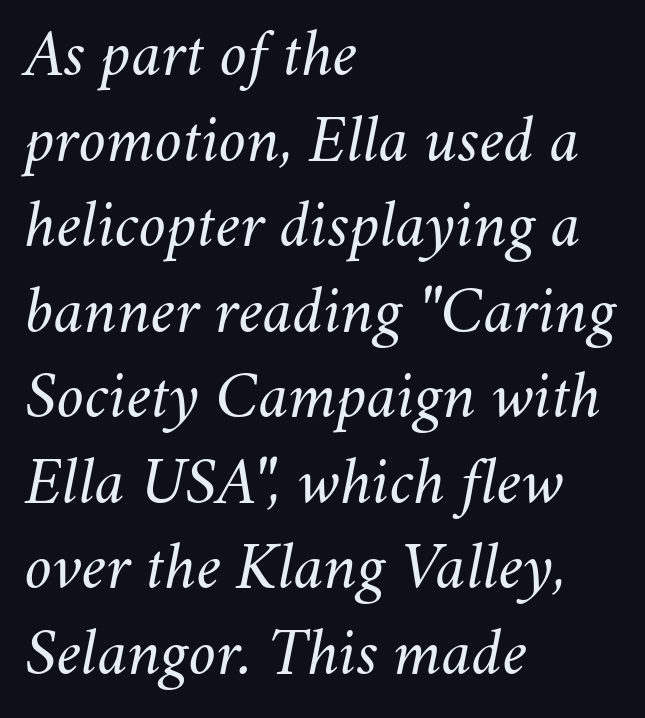
Q: Is the text bold? A: No.
Q: Is the text italic (slanted)? A: Yes, it leans right by about 11 degrees.
Q: Is the text underlined? A: No.
Q: How is the paragraph aligned? A: Left-aligned.
Q: Is the spacing between letters normal or unusually wide? A: Normal.
Q: Width (condensed, normal, or wide)? A: Normal.
Q: Stroke contrast? A: Medium.
Q: x-height? A: Small.
Q: Monospaced? A: No.
